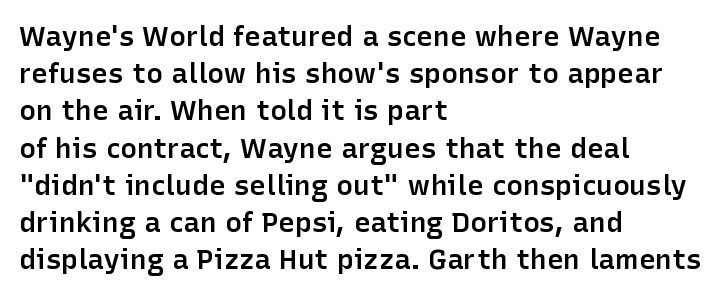
The foot of each line stays bare and open. Vertical spacing — default. The lettering stays uniformly vertical, giving the passage a roman look. These lines are set flush left with a ragged right edge. Look at the tracking — it's just the regular setting, nothing added. Each letter's strokes conclude bluntly, with no projecting serifs.
